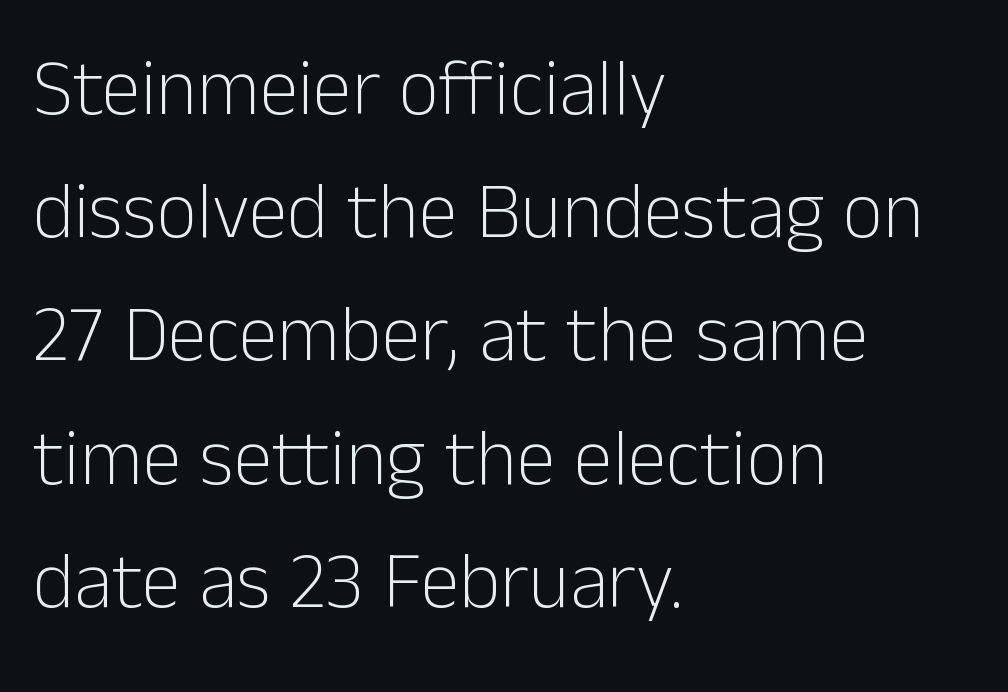
Q: Is the text bold? A: No.
Q: Is the text italic (slanted)? A: No, it is upright.
Q: Is the typeface a serif or a sans-serif typeface? A: Sans-serif.
Q: Is the text underlined? A: No.
Q: How is the paragraph aligned? A: Left-aligned.
Q: Is the spacing between letters normal or unusually wide? A: Normal.
Q: Is the spacing between lines tight, normal or loose? A: Normal.
Q: Width (condensed, normal, or wide)? A: Normal.
Q: Stroke contrast? A: Low.
Q: x-height? A: Medium.
Q: Monospaced? A: No.
